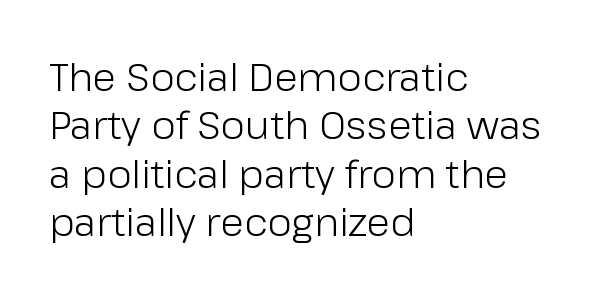
Q: Is the text bold? A: No.
Q: Is the text italic (slanted)? A: No, it is upright.
Q: Is the typeface a serif or a sans-serif typeface? A: Sans-serif.
Q: Is the text underlined? A: No.
Q: How is the paragraph aligned? A: Left-aligned.
Q: Is the spacing between letters normal or unusually wide? A: Normal.
Q: Width (condensed, normal, or wide)? A: Normal.
Q: Stroke contrast? A: Low.
Q: x-height? A: Medium.
Q: Monospaced? A: No.
